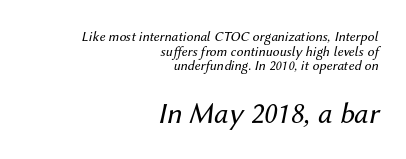
Q: Is the text bold? A: No.
Q: Is the text italic (slanted)? A: Yes, it leans right by about 12 degrees.
Q: Is the text underlined? A: No.
Q: How is the paragraph aligned? A: Right-aligned.
Q: Is the spacing between letters normal or unusually wide? A: Normal.
Q: Is the spacing between lines tight, normal or loose? A: Tight.
Q: Which block of text is set in a larger size, the first (top) or the second (bottom)? A: The second (bottom) one.
Q: Width (condensed, normal, or wide)? A: Normal.
Q: Stroke contrast? A: Medium.
Q: x-height? A: Medium.
Q: Monospaced? A: No.
